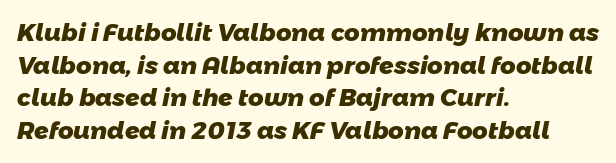
Q: Is the text bold? A: Yes.
Q: Is the text underlined? A: No.
Q: How is the paragraph aligned? A: Left-aligned.
Q: Is the spacing between letters normal or unusually wide? A: Normal.
Q: Is the spacing between lines tight, normal or loose? A: Normal.
